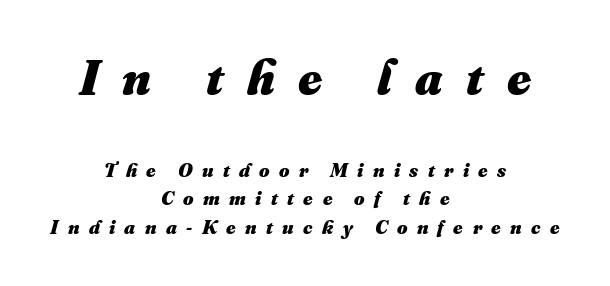
{"bold": "yes", "weight": "heavy", "width": "normal", "stroke_contrast": "medium", "x_height": "small", "monospaced": "no", "underline": "no", "align": "center", "line_spacing": "normal", "line_spacing_ratio": 1.42, "letter_spacing": "wide", "letter_spacing_em": 0.47, "larger_block": "first", "size_ratio": 2.5, "glyph_px": 50}
